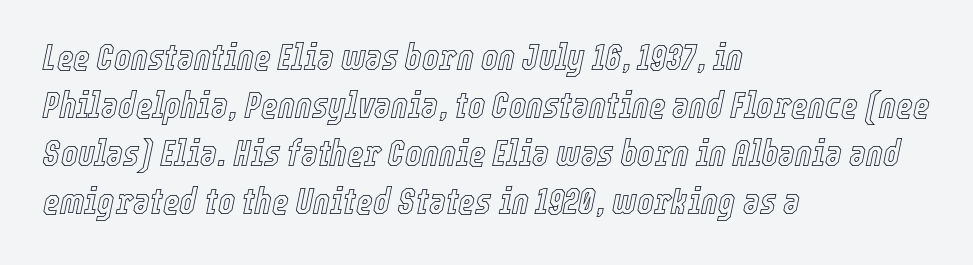
Q: Is the text italic (slanted)? A: Yes, it leans right by about 12 degrees.
Q: Is the text underlined? A: No.
Q: How is the paragraph aligned? A: Left-aligned.
Q: Is the spacing between letters normal or unusually wide? A: Normal.
Q: Is the spacing between lines tight, normal or loose? A: Normal.
Q: Width (condensed, normal, or wide)? A: Condensed.
Q: x-height? A: Medium.
Q: Monospaced? A: No.
